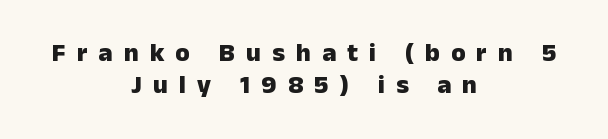
The image shows 26 px bold type, upright; set centered, normal line spacing (1.25x), unusually wide letter spacing (+0.43 em), not underlined.
